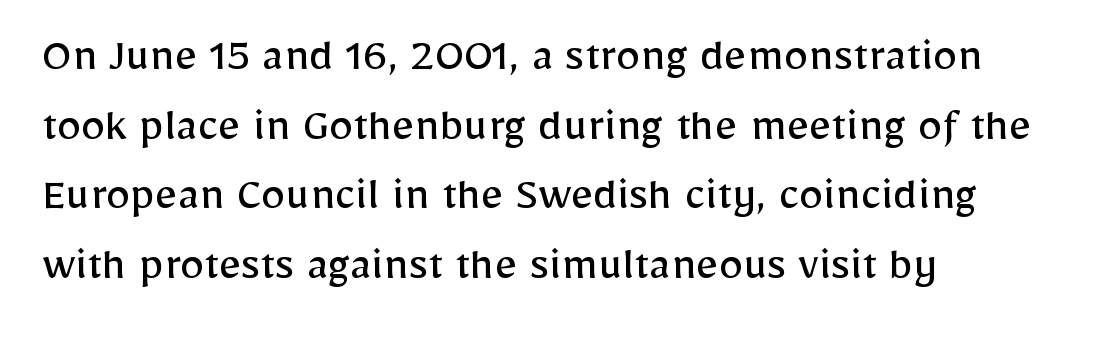
The image shows 49 px regular-weight sans-serif type, upright; set left-aligned, normal line spacing (1.42x), normal letter spacing, not underlined; low stroke contrast and a medium x-height.
